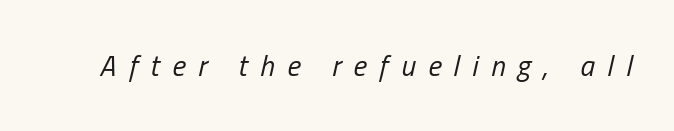
{"italic": "yes", "lean": "right", "slant_degrees": 13, "bold": "no", "weight": "regular", "width": "condensed", "stroke_contrast": "low", "x_height": "medium", "monospaced": "no", "underline": "no", "letter_spacing": "wide", "letter_spacing_em": 0.43, "glyph_px": 29}
